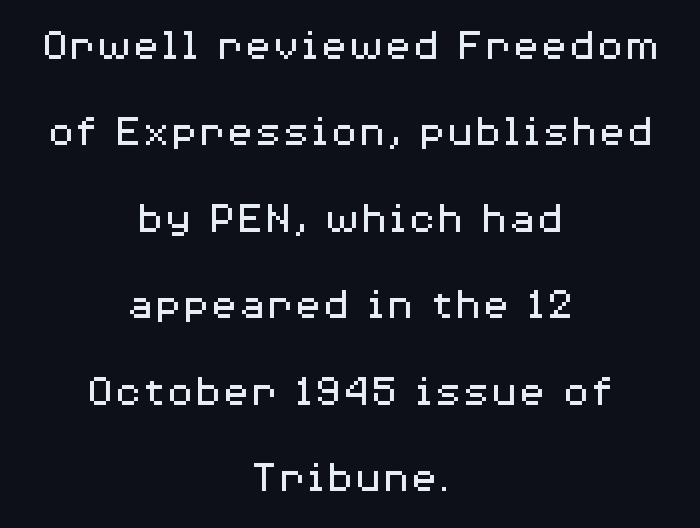
{"serif": "no", "italic": "no", "bold": "no", "weight": "regular", "width": "wide", "stroke_contrast": "medium", "x_height": "medium", "monospaced": "no", "underline": "no", "align": "center", "line_spacing_ratio": 1.88, "letter_spacing": "normal", "letter_spacing_em": 0.0, "glyph_px": 46}
